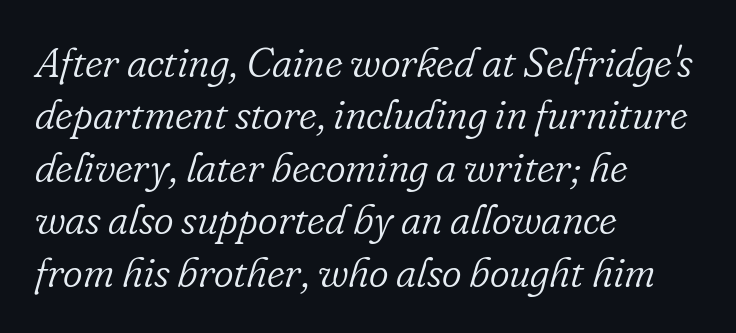
Q: Is the text bold? A: No.
Q: Is the text italic (slanted)? A: Yes, it leans right by about 16 degrees.
Q: Is the typeface a serif or a sans-serif typeface? A: Serif.
Q: Is the text underlined? A: No.
Q: How is the paragraph aligned? A: Left-aligned.
Q: Is the spacing between letters normal or unusually wide? A: Normal.
Q: Is the spacing between lines tight, normal or loose? A: Normal.
Q: Width (condensed, normal, or wide)? A: Normal.
Q: Stroke contrast? A: Low.
Q: x-height? A: Small.
Q: Monospaced? A: No.
